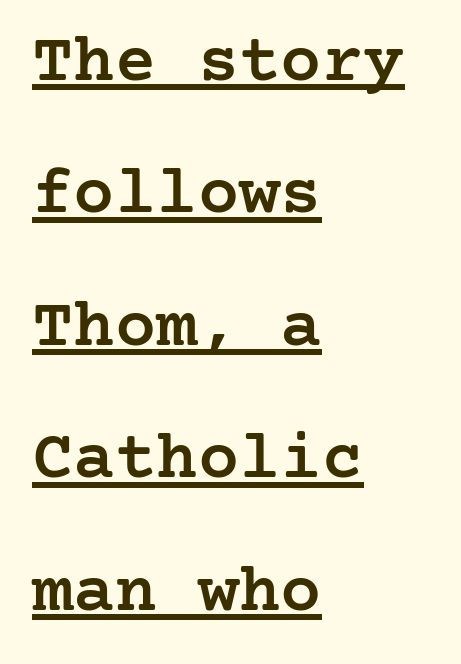
{"serif": "yes", "italic": "no", "bold": "semi", "weight": "semibold", "width": "normal", "stroke_contrast": "low", "x_height": "medium", "underline": "yes", "align": "left", "line_spacing": "loose", "line_spacing_ratio": 1.92, "letter_spacing": "normal", "letter_spacing_em": 0.0, "glyph_px": 69}
